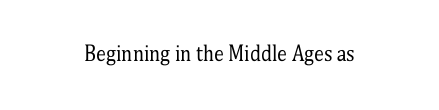
The image shows 20 px text type, upright; set normal letter spacing, not underlined.
